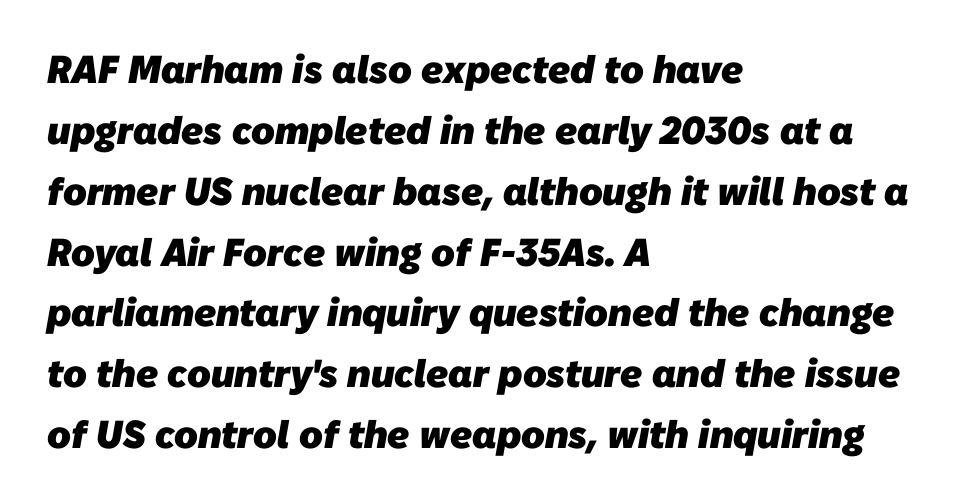
Q: Is the text bold? A: Yes.
Q: Is the typeface a serif or a sans-serif typeface? A: Sans-serif.
Q: Is the text underlined? A: No.
Q: How is the paragraph aligned? A: Left-aligned.
Q: Is the spacing between letters normal or unusually wide? A: Normal.
Q: Is the spacing between lines tight, normal or loose? A: Normal.
Q: Width (condensed, normal, or wide)? A: Normal.
Q: Stroke contrast? A: Low.
Q: x-height? A: Medium.
Q: Monospaced? A: No.
